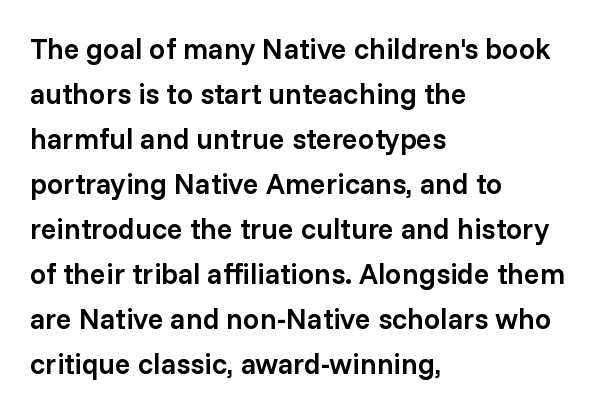
Q: Is the text bold? A: Semi-bold.
Q: Is the text italic (slanted)? A: No, it is upright.
Q: Is the typeface a serif or a sans-serif typeface? A: Sans-serif.
Q: Is the text underlined? A: No.
Q: How is the paragraph aligned? A: Left-aligned.
Q: Is the spacing between letters normal or unusually wide? A: Normal.
Q: Is the spacing between lines tight, normal or loose? A: Normal.
Q: Width (condensed, normal, or wide)? A: Normal.
Q: Stroke contrast? A: Low.
Q: x-height? A: Medium.
Q: Monospaced? A: No.
